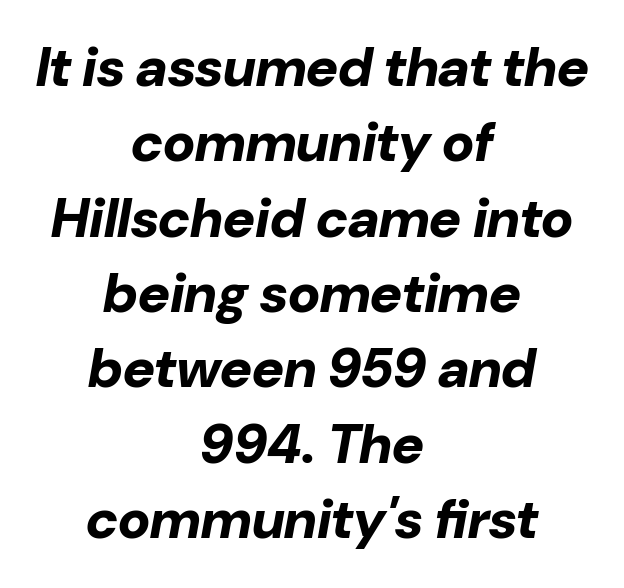
{"italic": "yes", "lean": "right", "slant_degrees": 10, "bold": "yes", "weight": "bold", "width": "normal", "stroke_contrast": "low", "x_height": "medium", "monospaced": "no", "underline": "no", "align": "center", "line_spacing": "normal", "line_spacing_ratio": 1.37, "letter_spacing": "normal", "letter_spacing_em": 0.0, "glyph_px": 55}
